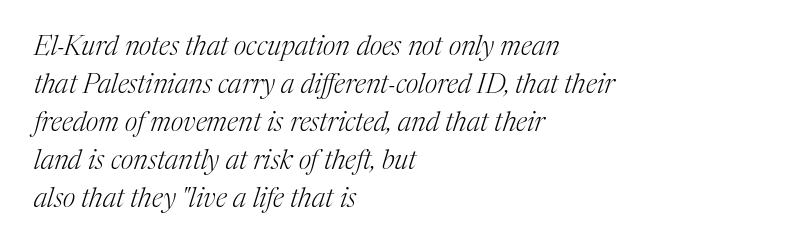
Q: Is the text bold? A: No.
Q: Is the text italic (slanted)? A: Yes, it leans right by about 17 degrees.
Q: Is the text underlined? A: No.
Q: How is the paragraph aligned? A: Left-aligned.
Q: Is the spacing between letters normal or unusually wide? A: Normal.
Q: Is the spacing between lines tight, normal or loose? A: Normal.
